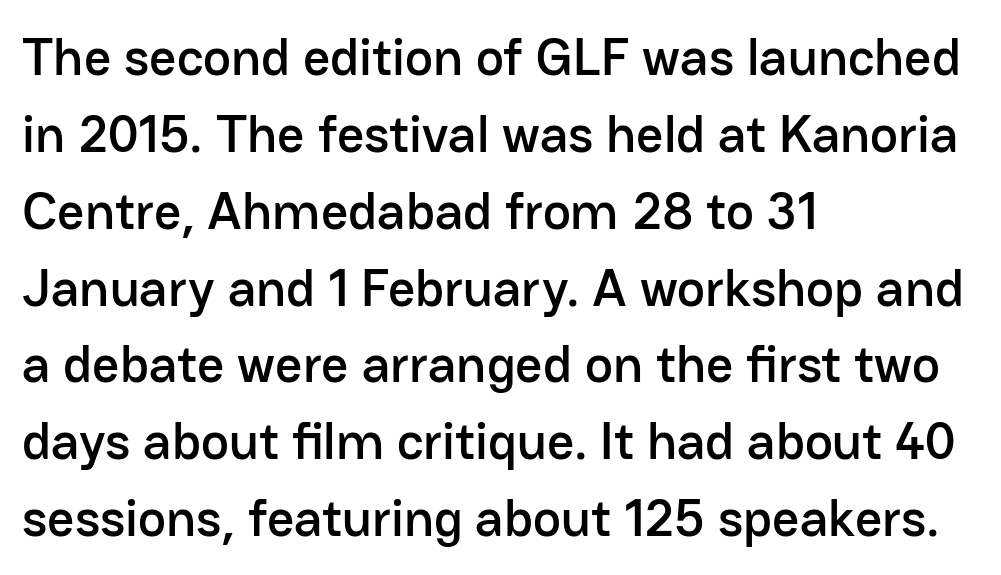
The image shows 53 px sans-serif type, upright; set left-aligned, normal line spacing (1.45x), normal letter spacing, not underlined; low stroke contrast and a medium x-height.
